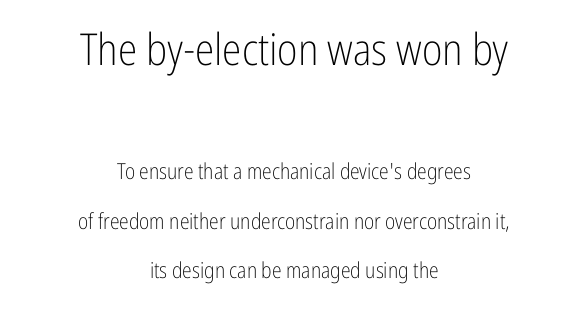
{"serif": "no", "italic": "no", "bold": "no", "weight": "light", "width": "condensed", "stroke_contrast": "low", "x_height": "medium", "monospaced": "no", "underline": "no", "align": "center", "line_spacing": "loose", "line_spacing_ratio": 2.25, "letter_spacing": "normal", "letter_spacing_em": 0.0, "larger_block": "first", "size_ratio": 2.0, "glyph_px": 44}
